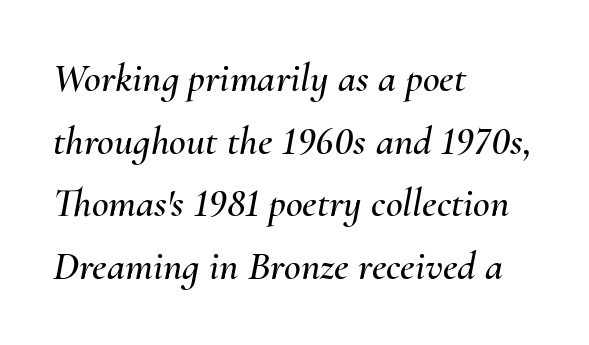
Q: Is the text italic (slanted)? A: Yes, it leans right by about 10 degrees.
Q: Is the text underlined? A: No.
Q: How is the paragraph aligned? A: Left-aligned.
Q: Is the spacing between letters normal or unusually wide? A: Normal.
Q: Is the spacing between lines tight, normal or loose? A: Normal.
Q: Width (condensed, normal, or wide)? A: Normal.
Q: Stroke contrast? A: Medium.
Q: x-height? A: Small.
Q: Monospaced? A: No.
